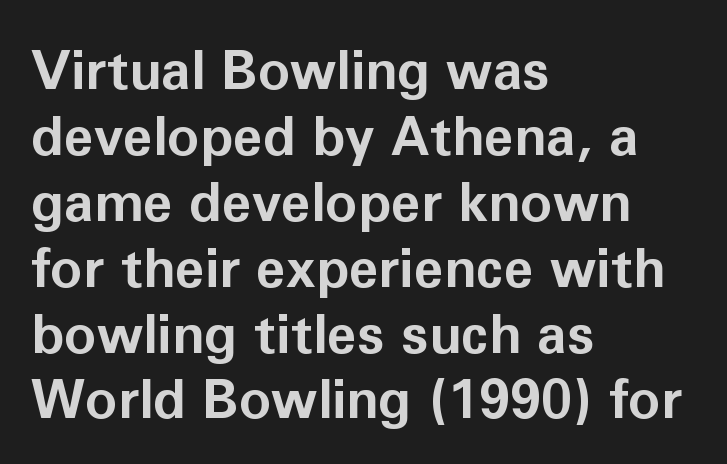
Does the copy run flush right? No — it runs flush left. Compared with typical body copy, the letter spacing here is the same. Here the designer chose a conventional face with non-uniform glyph widths. Lines of text with bare space underneath.
